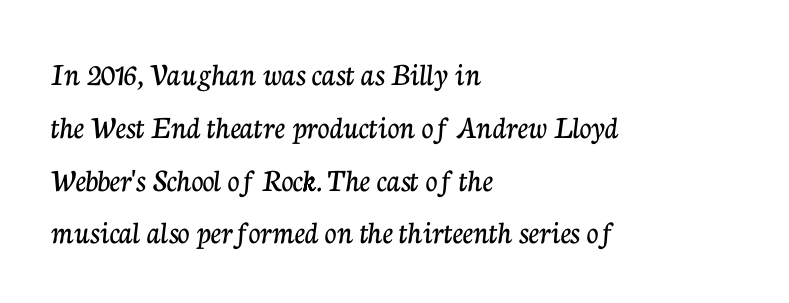
{"serif": "yes", "width": "normal", "stroke_contrast": "low", "x_height": "medium", "monospaced": "no", "underline": "no", "align": "left", "line_spacing": "normal", "line_spacing_ratio": 1.6, "letter_spacing": "normal", "letter_spacing_em": 0.0, "glyph_px": 33}
